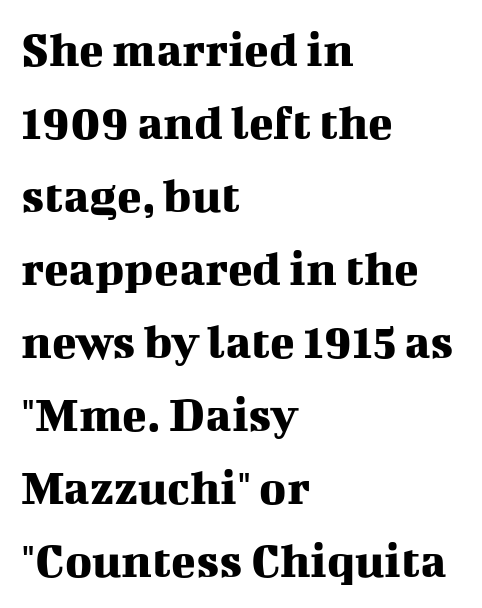
{"serif": "yes", "italic": "no", "width": "normal", "stroke_contrast": "medium", "x_height": "medium", "monospaced": "no", "underline": "no", "align": "left", "line_spacing": "normal", "line_spacing_ratio": 1.43, "letter_spacing": "normal", "letter_spacing_em": 0.0, "glyph_px": 51}
